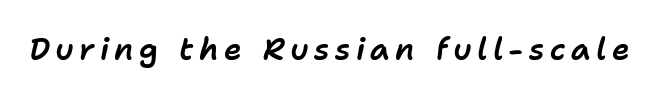
The image shows 30 px text type, italic (leaning right); set not underlined; low stroke contrast and a medium x-height.
